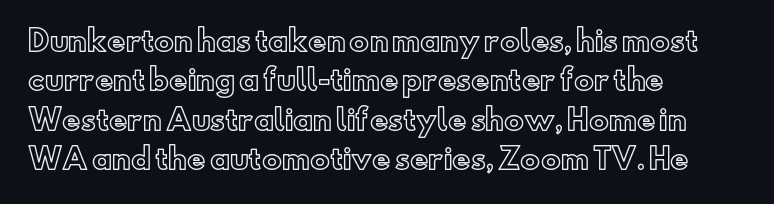
Q: Is the text italic (slanted)? A: No, it is upright.
Q: Is the text underlined? A: No.
Q: How is the paragraph aligned? A: Left-aligned.
Q: Is the spacing between letters normal or unusually wide? A: Normal.
Q: Is the spacing between lines tight, normal or loose? A: Normal.
Q: Width (condensed, normal, or wide)? A: Normal.
Q: x-height? A: Small.
Q: Monospaced? A: No.
